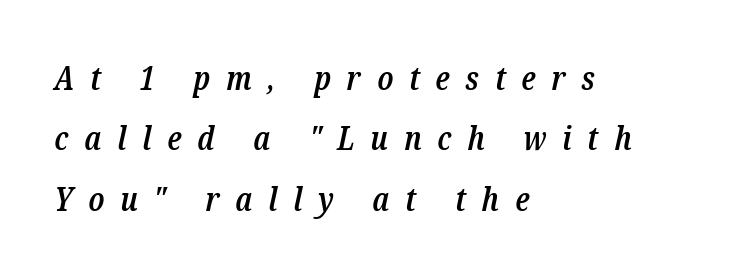
The image shows 33 px semibold, condensed serif type, italic (leaning right); set left-aligned, line spacing 1.83x, unusually wide letter spacing (+0.48 em), not underlined; low stroke contrast and a medium x-height.
